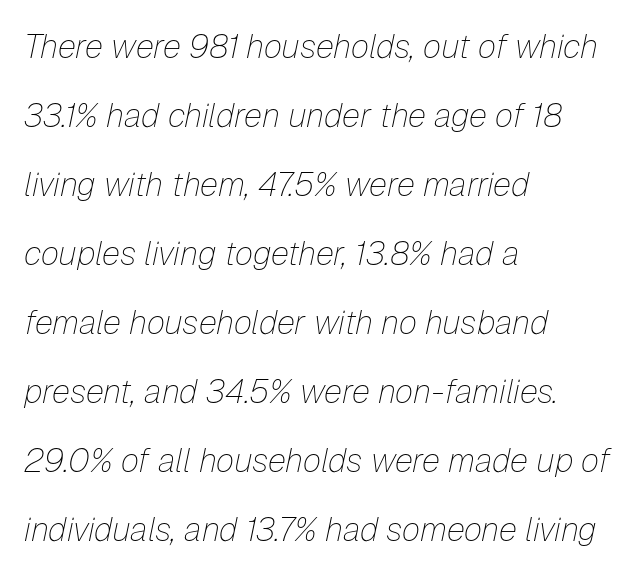
The image shows 33 px thin type, italic (leaning right); set left-aligned, loose line spacing (2.09x), normal letter spacing, not underlined; low stroke contrast and a medium x-height.
